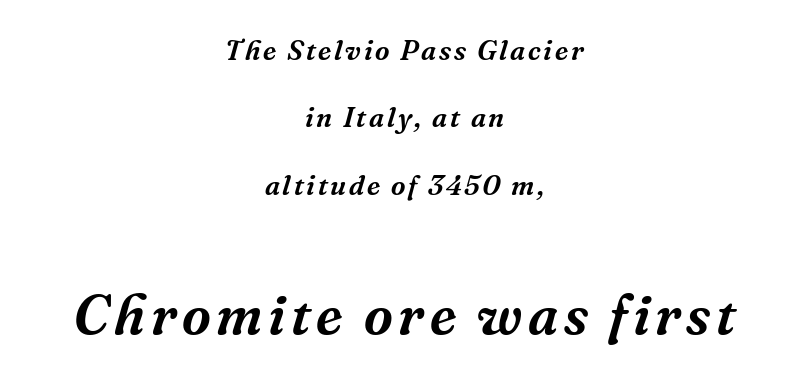
{"serif": "yes", "italic": "yes", "lean": "right", "slant_degrees": 16, "width": "normal", "stroke_contrast": "medium", "x_height": "medium", "monospaced": "no", "underline": "no", "align": "center", "line_spacing": "loose", "line_spacing_ratio": 2.41, "larger_block": "second", "size_ratio": 2.0, "glyph_px": 56}
